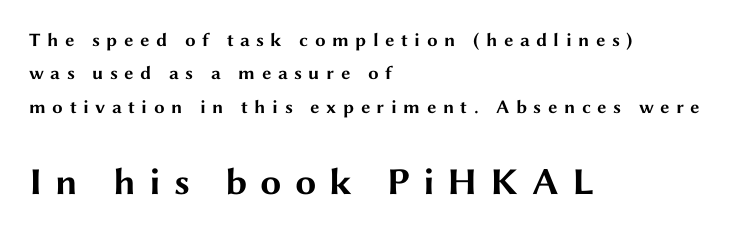
The gaps between neighbouring characters are conspicuously large. It's the straight-up-and-down kind of type. Emphasis by weight is at full strength: bold. A clean baseline with only descenders dipping below it. The lower block of text is set noticeably larger than the block above it. Stroke terminals: plain, sans-serif.
